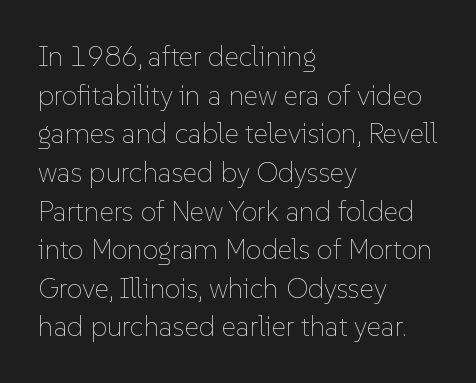
Glyph-to-glyph distance matches everyday printed text. Does the copy run flush right? No — it runs flush left. The strokes are not fattened; the text isn't bold. The passage shown stacks its lines at a standard gap. Descender tails drop into unmarked territory. Character widths vary here, with narrow letters taking less room than wide ones.
